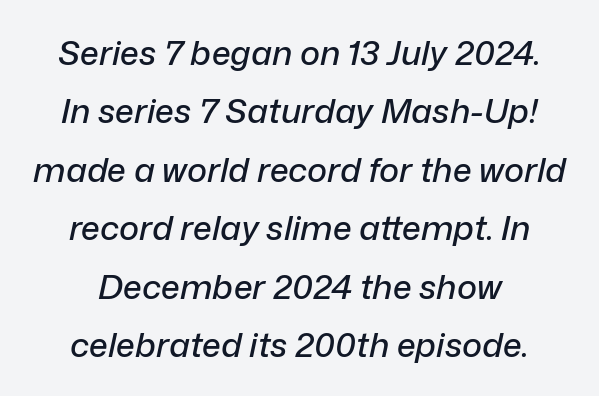
The image shows 34 px text type, italic (leaning right); set centered, line spacing 1.72x, normal letter spacing, not underlined; low stroke contrast and a medium x-height.
